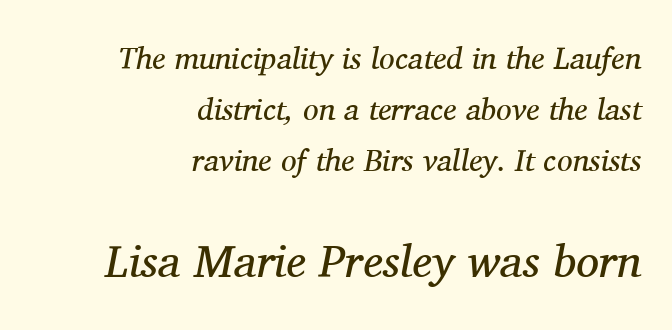
{"serif": "yes", "italic": "yes", "lean": "right", "slant_degrees": 11, "bold": "no", "weight": "regular", "width": "normal", "stroke_contrast": "medium", "x_height": "medium", "monospaced": "no", "underline": "no", "align": "right", "line_spacing": "normal", "line_spacing_ratio": 1.65, "letter_spacing": "normal", "letter_spacing_em": 0.0, "larger_block": "second", "size_ratio": 1.48, "glyph_px": 46}
